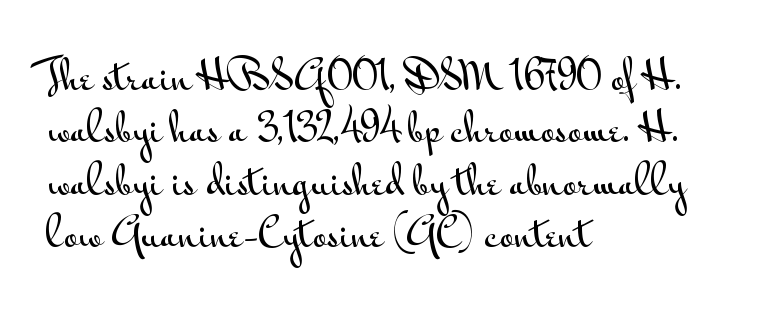
{"serif": "no", "width": "wide", "stroke_contrast": "medium", "x_height": "small", "monospaced": "no", "underline": "no", "align": "left", "line_spacing": "normal", "line_spacing_ratio": 1.34, "letter_spacing": "normal", "letter_spacing_em": 0.0, "glyph_px": 39}
